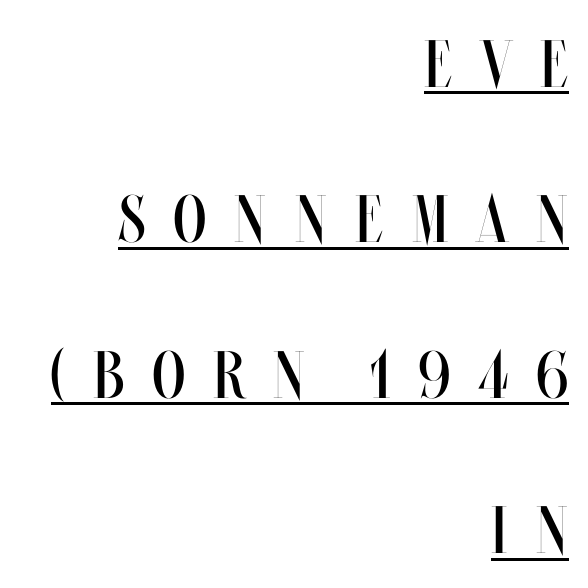
Students, note that the glyphs here are deliberately spaced far apart. No chunkiness to these letters — they're not bold. The compositor pushed each line to the right boundary. These lines stand farther apart than default settings would place them. Every stem runs plumb, perpendicular to the baseline.
